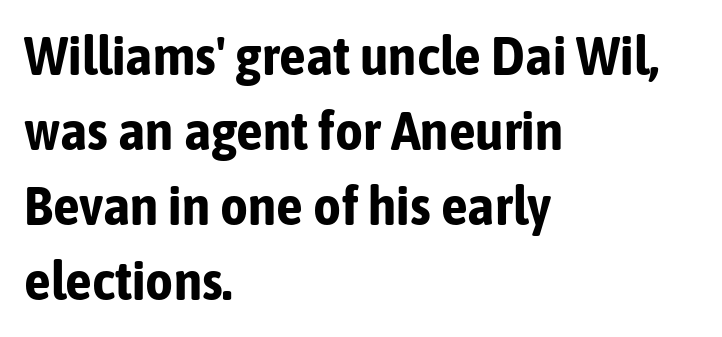
{"serif": "no", "italic": "no", "bold": "yes", "weight": "bold", "width": "condensed", "stroke_contrast": "low", "x_height": "medium", "monospaced": "no", "underline": "no", "align": "left", "line_spacing": "normal", "line_spacing_ratio": 1.39, "letter_spacing": "normal", "letter_spacing_em": 0.0, "glyph_px": 54}
